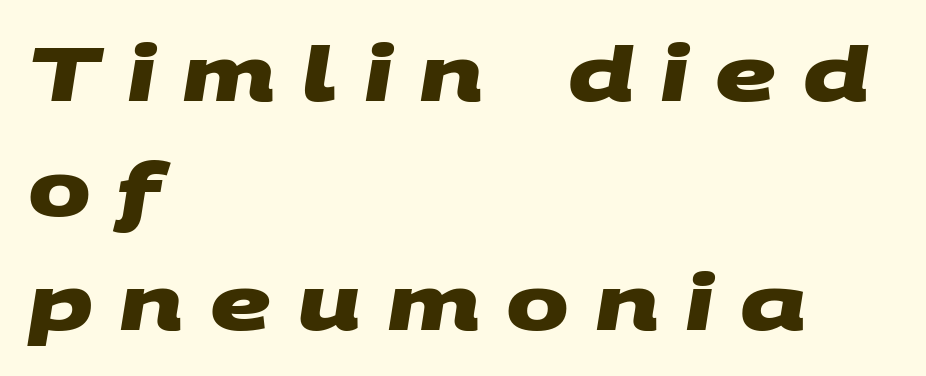
{"serif": "no", "bold": "yes", "weight": "heavy", "width": "wide", "stroke_contrast": "medium", "x_height": "large", "monospaced": "no", "underline": "no", "align": "left", "line_spacing": "normal", "line_spacing_ratio": 1.53, "letter_spacing": "wide", "letter_spacing_em": 0.35, "glyph_px": 75}
